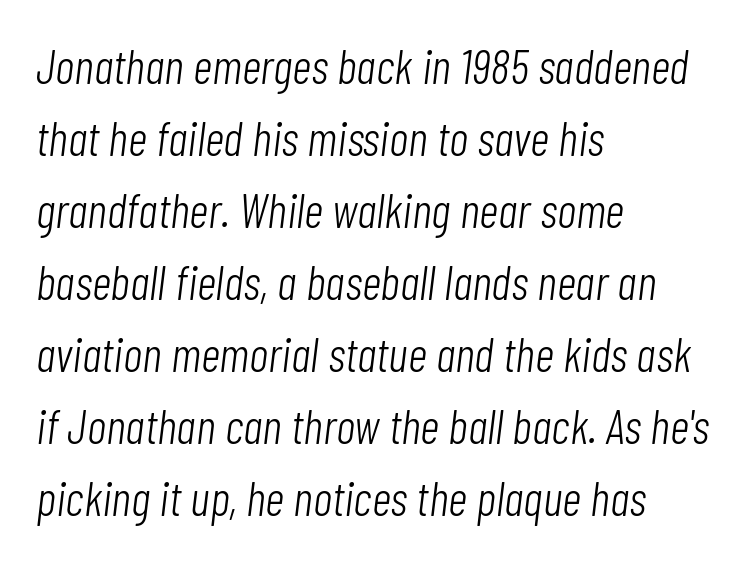
Q: Is the text bold? A: No.
Q: Is the text italic (slanted)? A: Yes, it leans right by about 7 degrees.
Q: Is the text underlined? A: No.
Q: How is the paragraph aligned? A: Left-aligned.
Q: Is the spacing between letters normal or unusually wide? A: Normal.
Q: Is the spacing between lines tight, normal or loose? A: Normal.
Q: Width (condensed, normal, or wide)? A: Condensed.
Q: Stroke contrast? A: Low.
Q: x-height? A: Medium.
Q: Monospaced? A: No.
